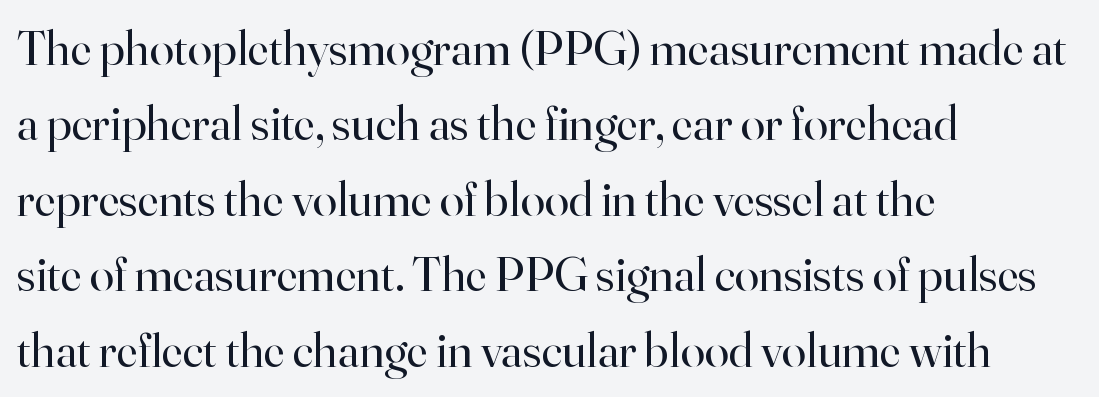
The image shows 49 px regular-weight serif type, upright; set left-aligned, normal line spacing (1.54x), normal letter spacing, not underlined; high stroke contrast and a small x-height.
